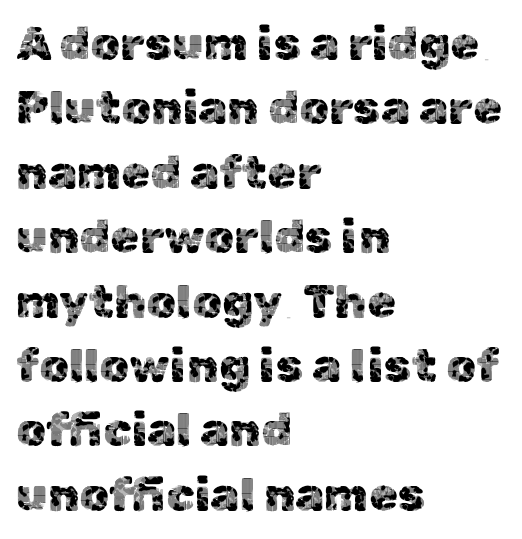
Glance below the letters and you will spot only blank space. In terms of leading, this rendering sits right in the middle. The typography opts for an upright posture over an oblique one. Default kerning and tracking; the words read as compact shapes. Compared with a centered layout, this one pins lines to the left instead. The letters advance in unequal steps, a hallmark of proportional type.
